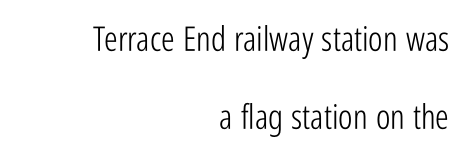
Anything drawn beneath the words? Only blank space. You can tell from the bare stems that sans-serif type was used. This sample has the flowing, uneven cadence of proportional lettering. A roman cut, with each character standing at attention. Compared with a typical body face, this is equally light or lighter still. Whoever set this chose breathing room over compactness in the vertical rhythm.
